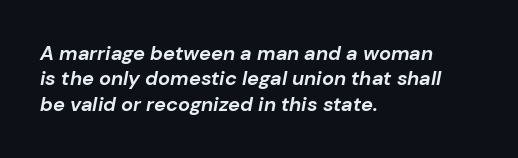
What stands out about the letter spacing? Nothing — it is the standard amount. A student would call this left alignment; a typographer would say flush left, rag right. The specimen omits any rule beneath the text block's lines. Reading down the column, the eye jumps a familiar distance to each next line. Emphasis-style slanted type is in use. Thick stems and heavy bowls — unmistakably bold.
